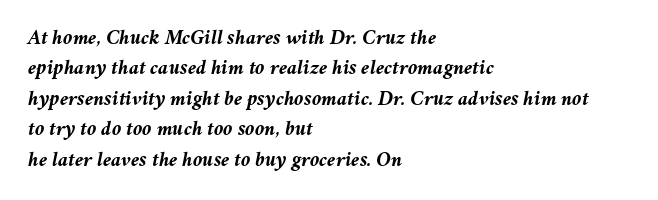
{"italic": "yes", "lean": "right", "slant_degrees": 11, "bold": "yes", "underline": "no", "align": "left", "line_spacing": "normal", "line_spacing_ratio": 1.45, "letter_spacing": "normal", "letter_spacing_em": 0.0, "glyph_px": 21}
